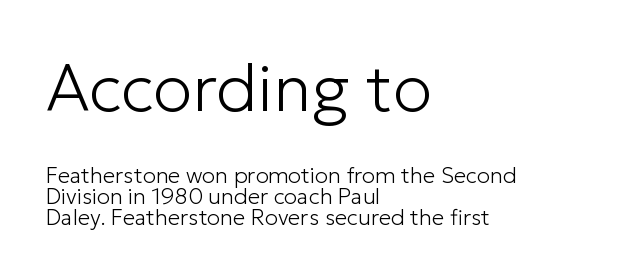
The image shows 66 px light sans-serif type, upright; set left-aligned, tight line spacing (0.95x), normal letter spacing, not underlined; the first (top) block is 3.0x larger; low stroke contrast and a medium x-height.
